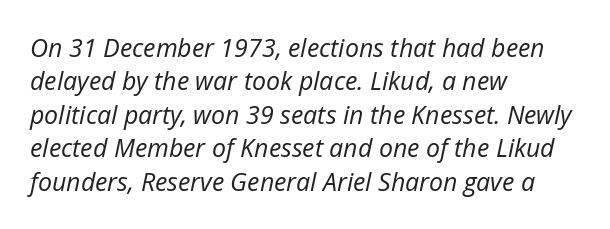
The strokes carry an ordinary text weight at most. The baseline area is clear. The designer left line spacing at the default. Slanted lettering throughout.
